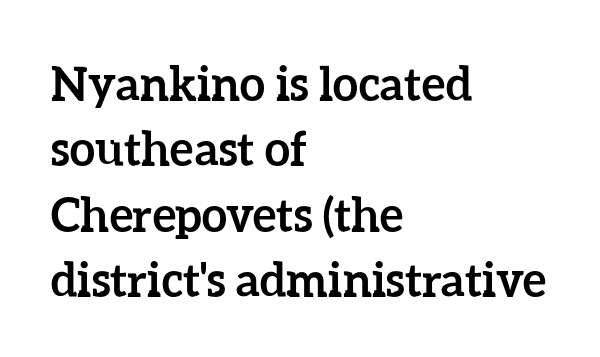
{"italic": "no", "bold": "yes", "weight": "semibold", "width": "normal", "stroke_contrast": "low", "x_height": "medium", "monospaced": "no", "underline": "no", "align": "left", "line_spacing": "normal", "line_spacing_ratio": 1.42, "letter_spacing": "normal", "letter_spacing_em": 0.0, "glyph_px": 46}
